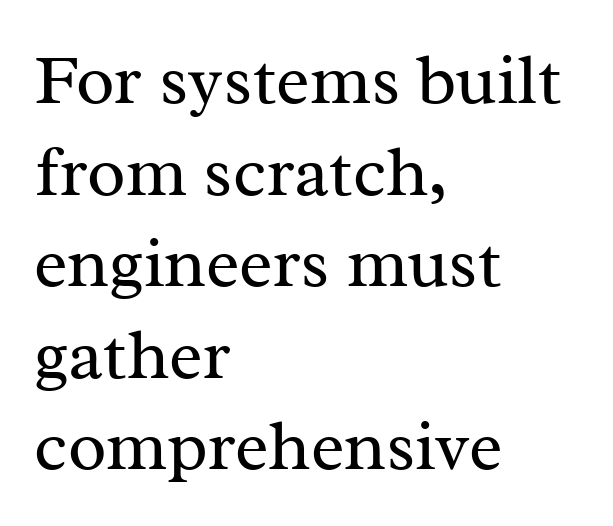
{"serif": "yes", "italic": "no", "bold": "no", "weight": "regular", "width": "normal", "stroke_contrast": "medium", "x_height": "medium", "monospaced": "no", "underline": "no", "align": "left", "line_spacing": "normal", "line_spacing_ratio": 1.29, "letter_spacing": "normal", "letter_spacing_em": 0.0, "glyph_px": 71}
